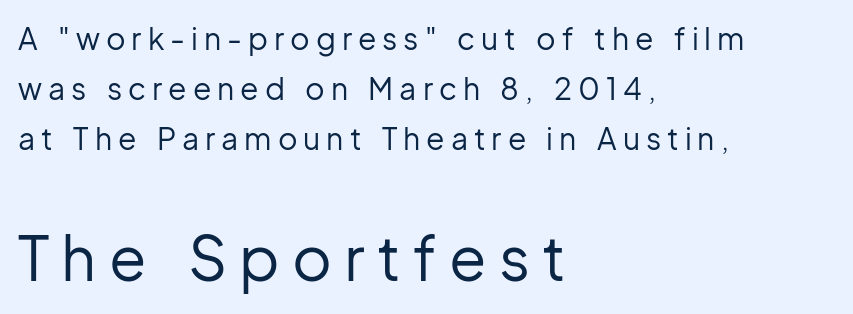
{"serif": "no", "italic": "no", "bold": "no", "weight": "regular", "width": "normal", "stroke_contrast": "low", "x_height": "medium", "monospaced": "no", "underline": "no", "align": "left", "line_spacing": "normal", "line_spacing_ratio": 1.67, "letter_spacing": "wide", "letter_spacing_em": 0.2, "larger_block": "second", "size_ratio": 2.03, "glyph_px": 61}
